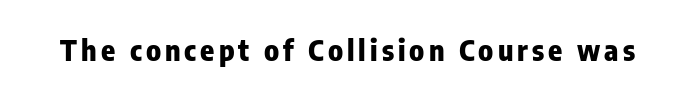
The image shows 29 px heavy, condensed sans-serif type, upright; set not underlined; low stroke contrast and a medium x-height.
